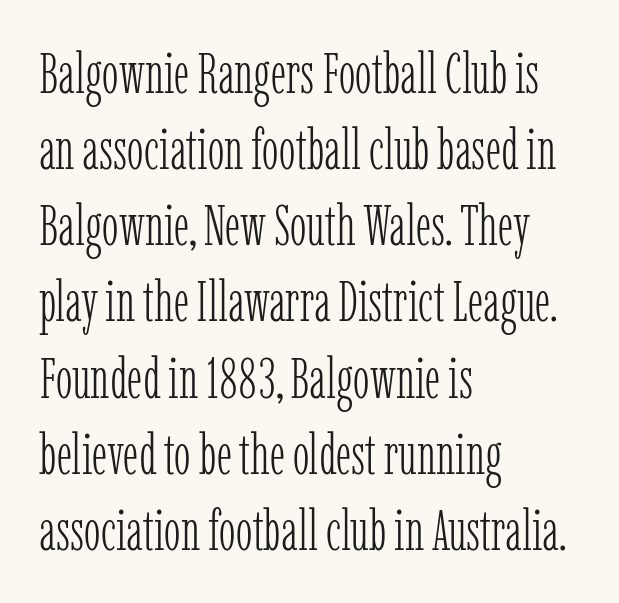
Q: Is the text bold? A: No.
Q: Is the text italic (slanted)? A: No, it is upright.
Q: Is the typeface a serif or a sans-serif typeface? A: Serif.
Q: Is the text underlined? A: No.
Q: How is the paragraph aligned? A: Left-aligned.
Q: Is the spacing between letters normal or unusually wide? A: Normal.
Q: Is the spacing between lines tight, normal or loose? A: Normal.
Q: Width (condensed, normal, or wide)? A: Condensed.
Q: Stroke contrast? A: Low.
Q: x-height? A: Medium.
Q: Monospaced? A: No.
